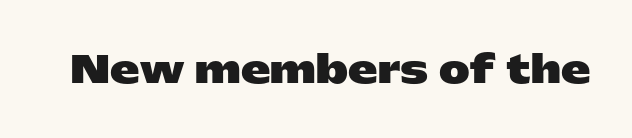
Q: Is the text bold? A: Yes.
Q: Is the text italic (slanted)? A: No, it is upright.
Q: Is the typeface a serif or a sans-serif typeface? A: Sans-serif.
Q: Is the text underlined? A: No.
Q: Is the spacing between letters normal or unusually wide? A: Normal.
Q: Width (condensed, normal, or wide)? A: Wide.
Q: Stroke contrast? A: Low.
Q: x-height? A: Medium.
Q: Monospaced? A: No.
